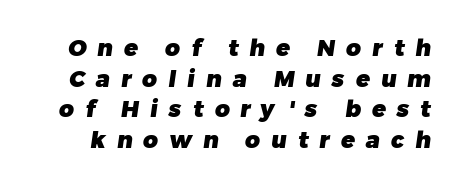
The leading is moderate, giving the passage an even texture. Is the type bold? Yes — the strokes are clearly thick and heavy. Plain, unruled lines of type. Each word looks stretched out because of the extra space between its letters.
